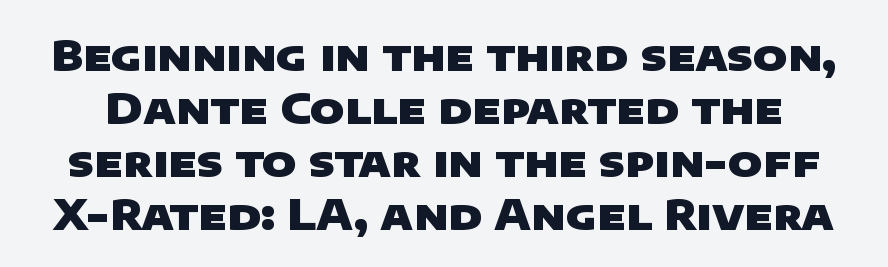
The image shows 42 px heavy, wide sans-serif type; set normal line spacing (1.26x), normal letter spacing, not underlined; low stroke contrast and a large x-height.
